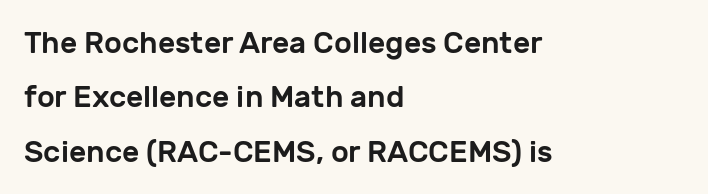
The image shows 30 px sans-serif type, upright; set left-aligned, line spacing 1.81x, normal letter spacing, not underlined; low stroke contrast and a medium x-height.
